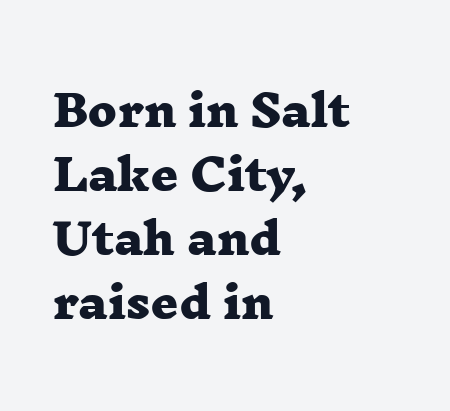
{"serif": "yes", "bold": "yes", "weight": "heavy", "width": "wide", "stroke_contrast": "low", "x_height": "medium", "monospaced": "no", "underline": "no", "align": "left", "line_spacing": "normal", "line_spacing_ratio": 1.49, "letter_spacing": "normal", "letter_spacing_em": 0.0, "glyph_px": 43}
